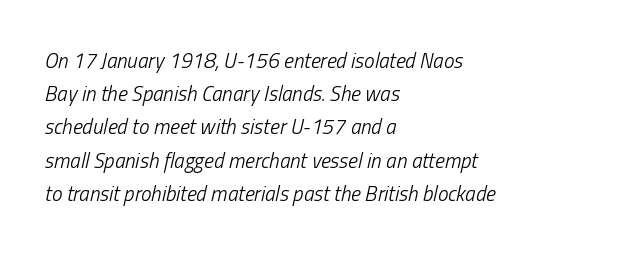
Rendered with sloped, italic letterforms. The gap between lines stays unmarked. Caption: multi-line text, flush left, ragged right. No extra tracking has been applied to these lines. Honestly, the row spacing looks completely unremarkable.
